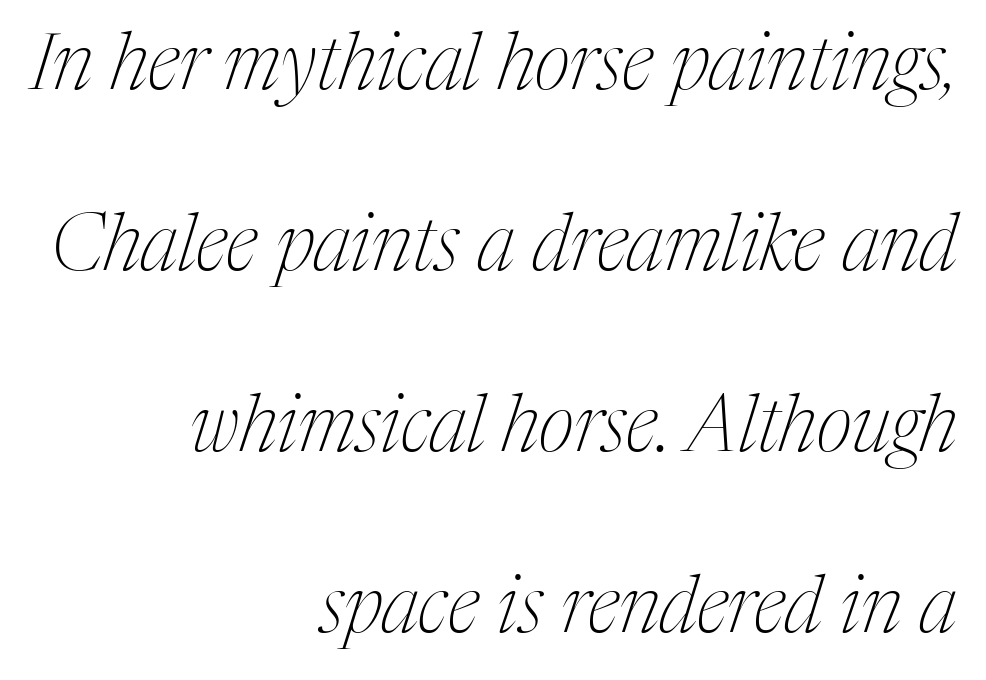
{"serif": "yes", "italic": "yes", "lean": "right", "slant_degrees": 17, "bold": "no", "weight": "thin", "width": "condensed", "stroke_contrast": "medium", "x_height": "medium", "monospaced": "no", "underline": "no", "align": "right", "line_spacing": "loose", "line_spacing_ratio": 2.32, "letter_spacing": "normal", "letter_spacing_em": 0.0, "glyph_px": 78}
